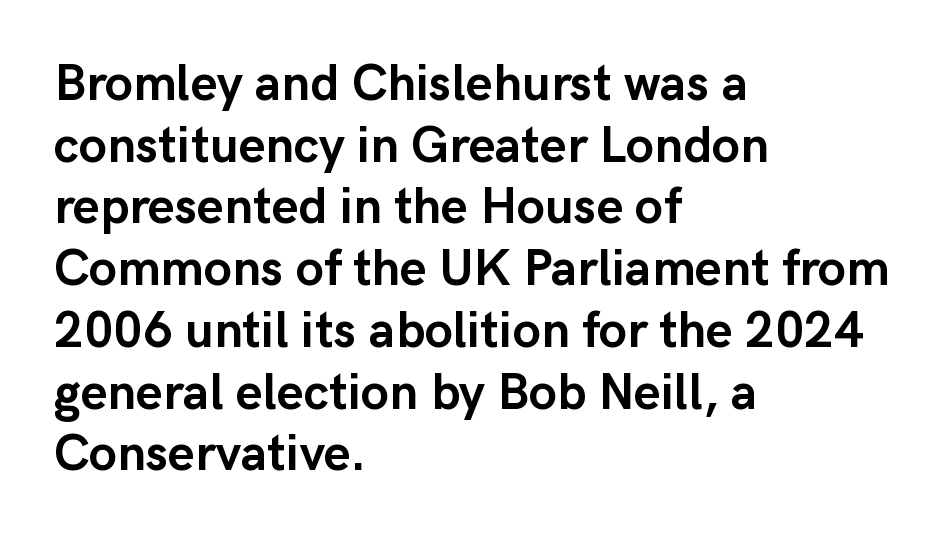
{"serif": "no", "italic": "no", "bold": "yes", "weight": "semibold", "width": "normal", "stroke_contrast": "low", "x_height": "medium", "monospaced": "no", "underline": "no", "align": "left", "line_spacing_ratio": 1.21, "letter_spacing": "normal", "letter_spacing_em": 0.0, "glyph_px": 51}
